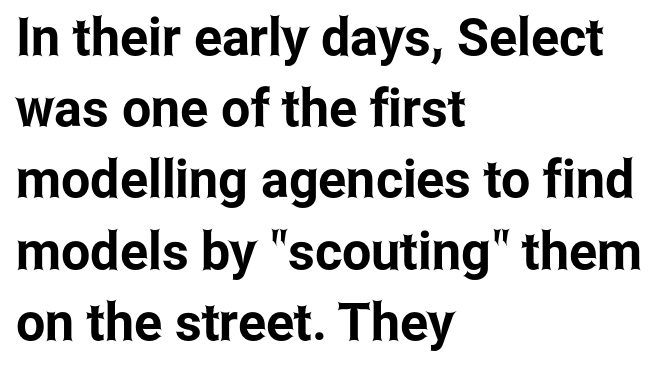
The image shows 52 px condensed sans-serif type, upright; set left-aligned, normal line spacing (1.37x), normal letter spacing, not underlined; low stroke contrast and a medium x-height.
